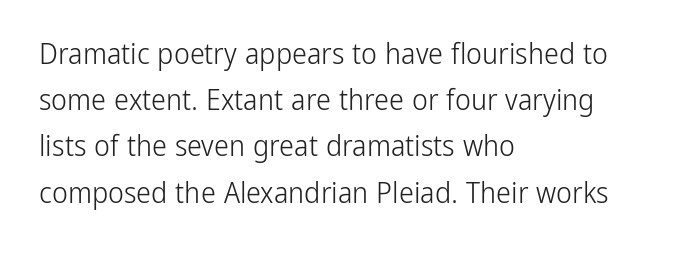
The image shows 30 px light, condensed sans-serif type, upright; set left-aligned, normal line spacing (1.54x), normal letter spacing, not underlined; low stroke contrast and a medium x-height.
